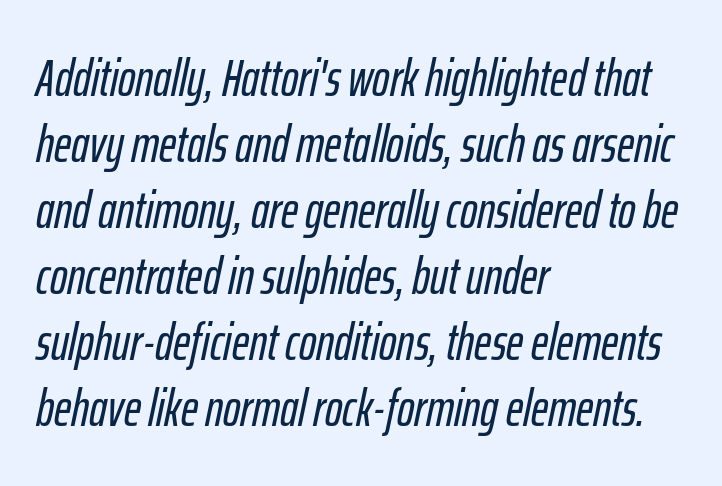
{"italic": "yes", "lean": "right", "slant_degrees": 12, "width": "condensed", "stroke_contrast": "low", "x_height": "medium", "monospaced": "no", "underline": "no", "align": "left", "line_spacing": "normal", "line_spacing_ratio": 1.27, "letter_spacing": "normal", "letter_spacing_em": 0.0, "glyph_px": 52}
